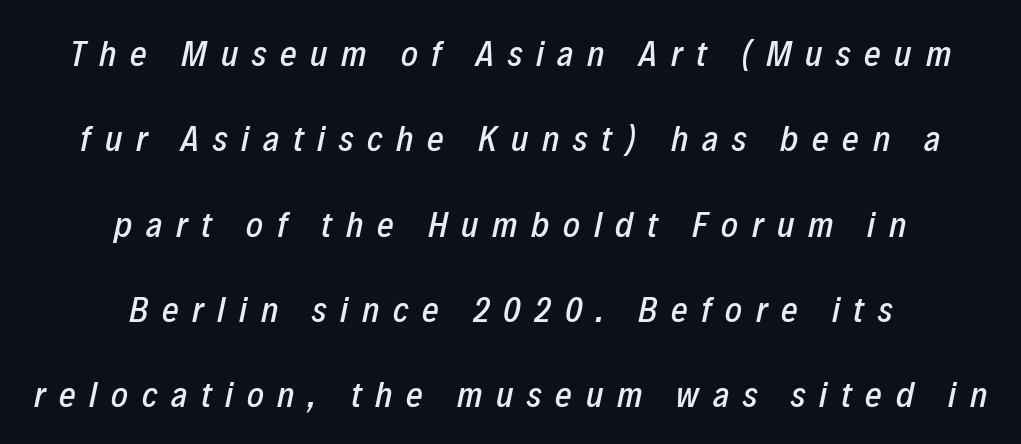
{"italic": "yes", "lean": "right", "slant_degrees": 12, "width": "condensed", "stroke_contrast": "low", "x_height": "medium", "monospaced": "no", "underline": "no", "align": "center", "line_spacing": "loose", "line_spacing_ratio": 2.37, "letter_spacing": "wide", "letter_spacing_em": 0.38, "glyph_px": 36}
